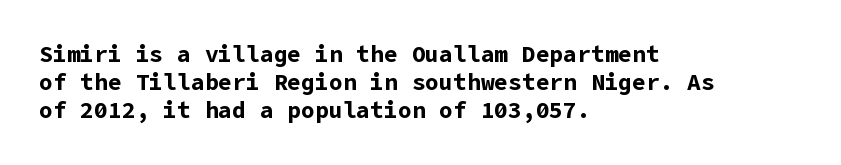
The image shows 23 px bold type, upright; set left-aligned, line spacing 1.22x, normal letter spacing, not underlined.
